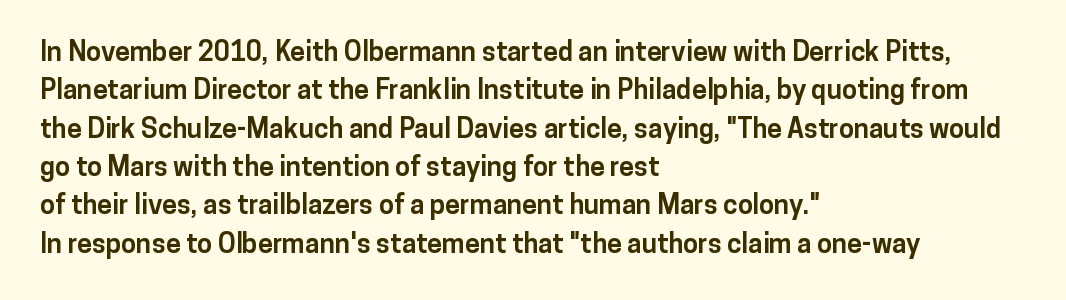
Glyph-to-glyph distance matches everyday printed text. Notice how thick the strokes are: this is what a full bold looks like. A normal amount of white space separates one row of letters from the next. Only glyphs here, with clear space below each row. Vertical strokes here are truly vertical.
